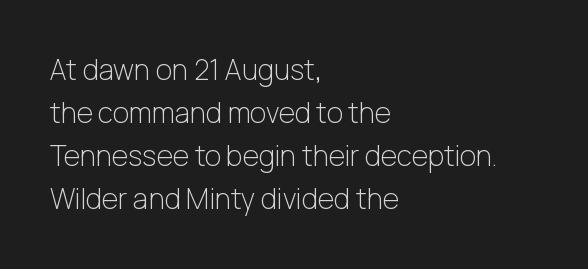
{"serif": "no", "italic": "no", "bold": "no", "weight": "light", "width": "normal", "stroke_contrast": "low", "x_height": "medium", "monospaced": "no", "underline": "no", "align": "left", "line_spacing": "normal", "line_spacing_ratio": 1.54, "letter_spacing": "normal", "letter_spacing_em": 0.0, "glyph_px": 28}
